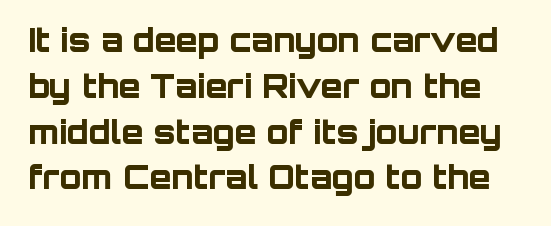
{"serif": "no", "italic": "no", "bold": "yes", "weight": "bold", "width": "normal", "stroke_contrast": "low", "x_height": "large", "monospaced": "no", "underline": "no", "line_spacing": "normal", "line_spacing_ratio": 1.43, "letter_spacing": "normal", "letter_spacing_em": 0.0, "glyph_px": 32}
